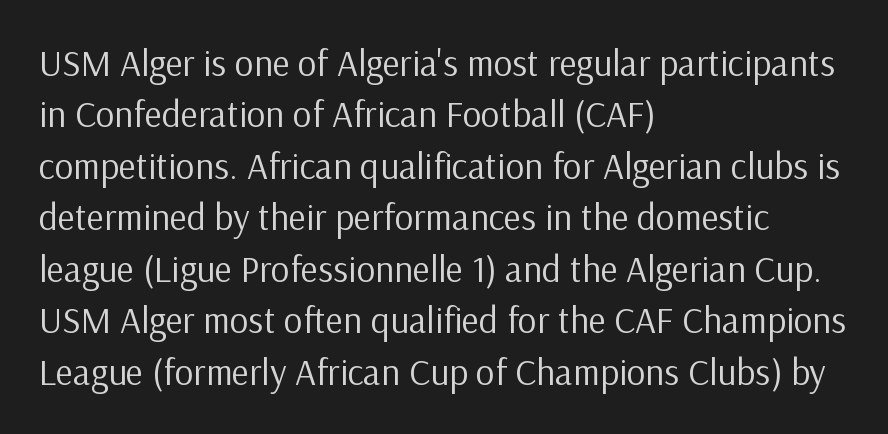
Q: Is the text bold? A: No.
Q: Is the text italic (slanted)? A: No, it is upright.
Q: Is the typeface a serif or a sans-serif typeface? A: Sans-serif.
Q: Is the text underlined? A: No.
Q: How is the paragraph aligned? A: Left-aligned.
Q: Is the spacing between letters normal or unusually wide? A: Normal.
Q: Is the spacing between lines tight, normal or loose? A: Normal.
Q: Width (condensed, normal, or wide)? A: Normal.
Q: Stroke contrast? A: Low.
Q: x-height? A: Medium.
Q: Monospaced? A: No.
